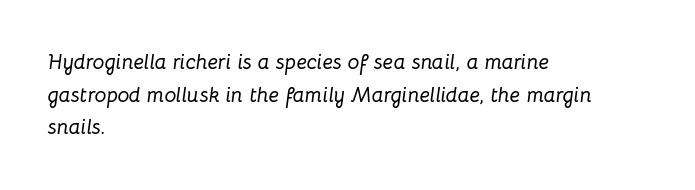
Reading down the block, your eye returns to a fixed left position each line. These lines were composed using italics. The specimen omits any rule beneath the text block's lines. Horizontal bands of white between lines are of average thickness.
